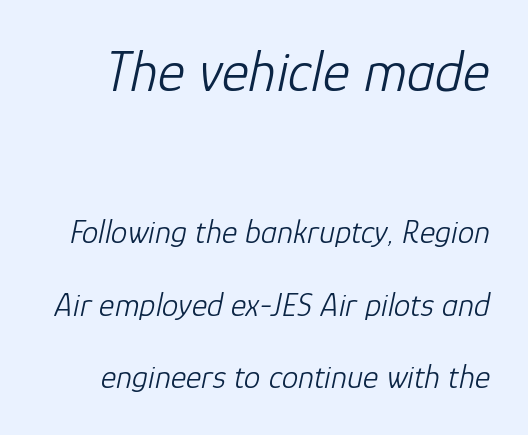
The image shows 58 px light type, italic (leaning right); set loose line spacing (2.21x), normal letter spacing, not underlined; the first (top) block is 1.76x larger; low stroke contrast and a medium x-height.
